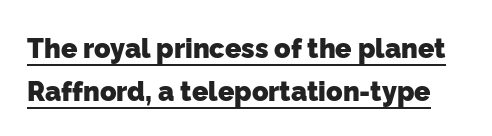
The image shows 27 px bold type; set normal line spacing (1.6x), normal letter spacing, underlined.
